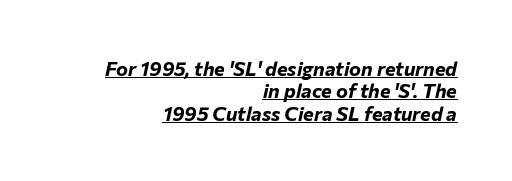
The image shows 20 px bold type, italic (leaning right); set right-aligned, tight line spacing (1.12x), normal letter spacing, underlined.
